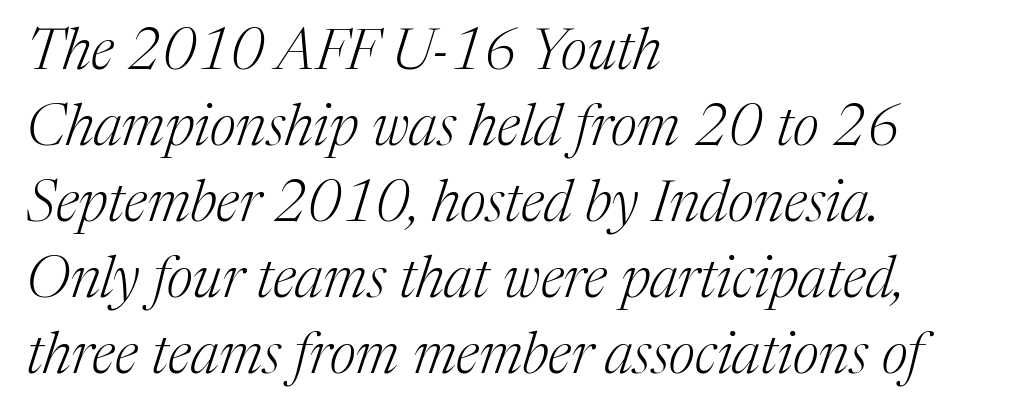
What kind of face is this? One with serifs. Here the designer chose a conventional face with non-uniform glyph widths. Stems here are at most as thick as an everyday book face. Underlining? Definitely not there.
